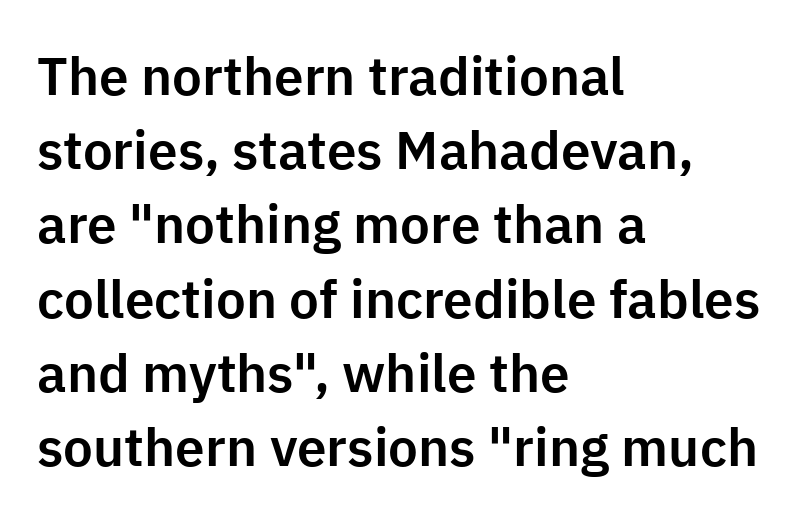
This sample is left-justified, so line endings fall wherever the words run out. These lines are composed in type without serifs. Does extra space separate the letters? No, they use regular spacing. The type sits square on the baseline with zero lean. Baseline-to-baseline distance is the conventional proportion of letter height. Spacing verdict: proportional, widths tailored to each character.
